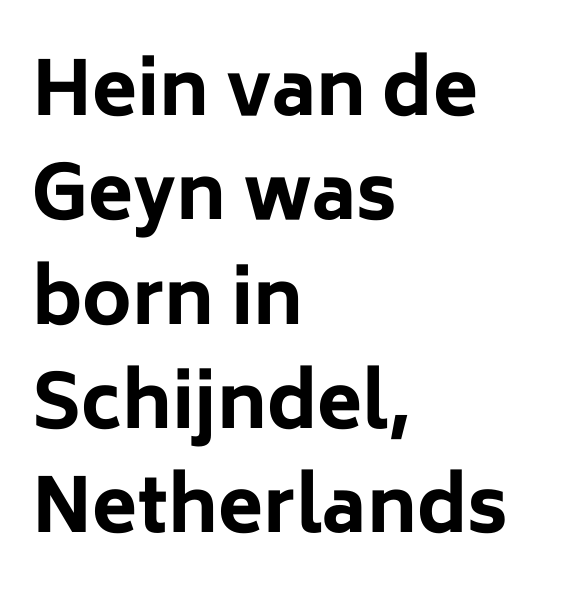
{"serif": "no", "italic": "no", "bold": "yes", "weight": "bold", "width": "normal", "stroke_contrast": "low", "x_height": "medium", "monospaced": "no", "underline": "no", "align": "left", "line_spacing": "normal", "line_spacing_ratio": 1.41, "letter_spacing": "normal", "letter_spacing_em": 0.0, "glyph_px": 74}
